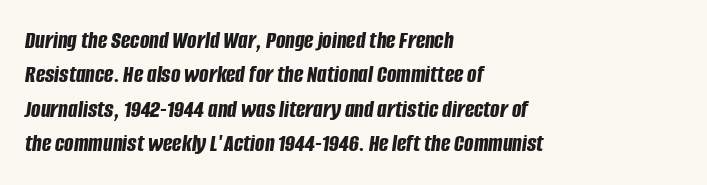
Q: Is the text bold? A: Yes.
Q: Is the text italic (slanted)? A: Yes, it leans right by about 8 degrees.
Q: Is the text underlined? A: No.
Q: How is the paragraph aligned? A: Left-aligned.
Q: Is the spacing between letters normal or unusually wide? A: Normal.
Q: Is the spacing between lines tight, normal or loose? A: Normal.
